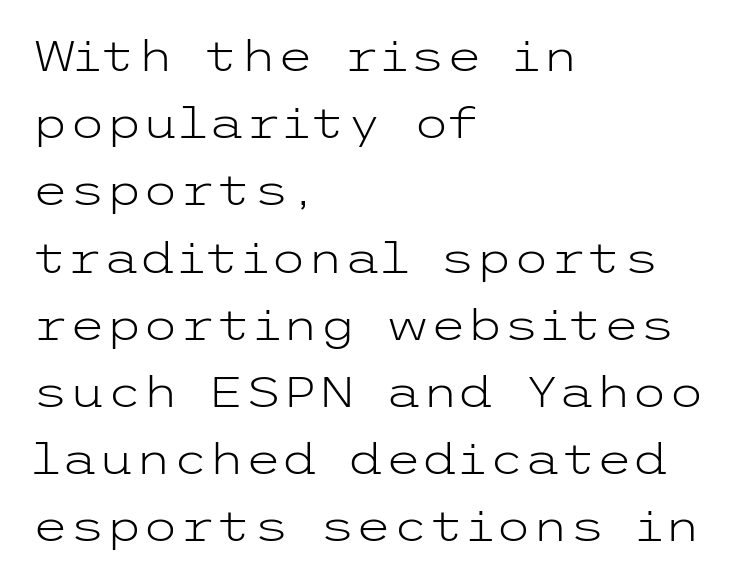
Q: Is the text bold? A: No.
Q: Is the text italic (slanted)? A: No, it is upright.
Q: Is the typeface a serif or a sans-serif typeface? A: Sans-serif.
Q: Is the text underlined? A: No.
Q: How is the paragraph aligned? A: Left-aligned.
Q: Is the spacing between letters normal or unusually wide? A: Normal.
Q: Is the spacing between lines tight, normal or loose? A: Normal.
Q: Width (condensed, normal, or wide)? A: Wide.
Q: Stroke contrast? A: Low.
Q: x-height? A: Medium.
